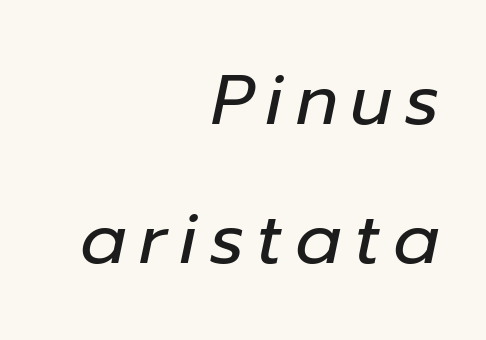
Does the lettering tilt? It does — this is italic. Casual observation: everything's shoved over to the right. Proportional: the letters do not fall into vertical columns. A great deal of white space separates one row of letters from the next. Underlining? Definitely not there.
